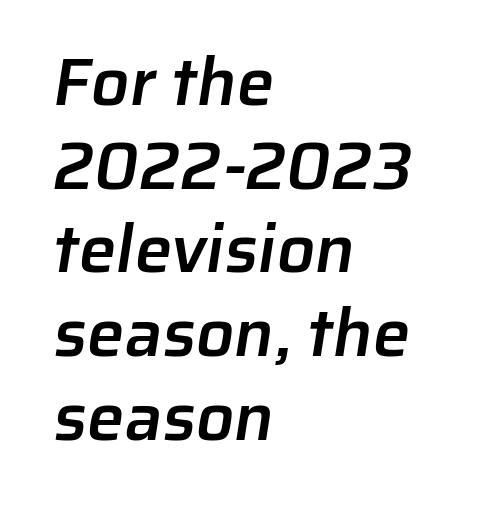
Between one letter and the next there's only the usual sliver of space. Moderately thickened strokes mark this as semibold type. Vertical spacing — default. The text block is weighted toward the left margin, trailing off unevenly rightward.
